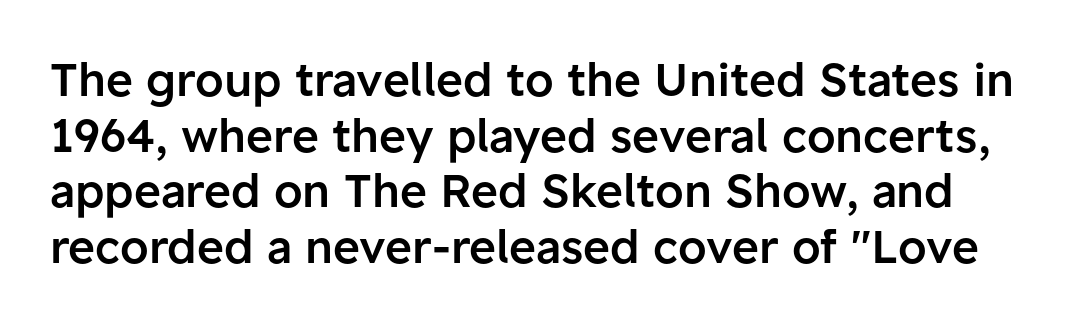
This sample uses plain, unmodified letter spacing. This sample uses an upright cut, with every glyph sitting square on the baseline. Nothing sits at the stroke ends, so this counts as sans-serif. The letters advance in unequal steps, a hallmark of proportional type. Glance below the letters and you will spot only blank space.
